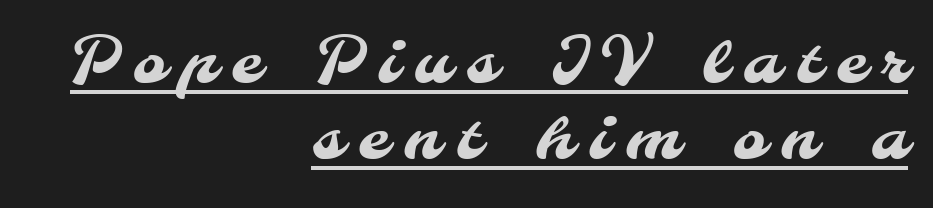
Q: Is the typeface a serif or a sans-serif typeface? A: Sans-serif.
Q: Is the text underlined? A: Yes.
Q: How is the paragraph aligned? A: Right-aligned.
Q: Is the spacing between letters normal or unusually wide? A: Unusually wide.
Q: Width (condensed, normal, or wide)? A: Normal.
Q: Stroke contrast? A: Medium.
Q: x-height? A: Small.
Q: Monospaced? A: No.
